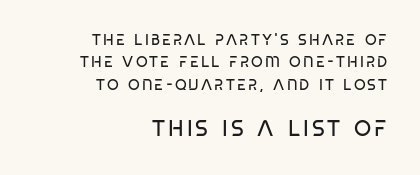
Heaviness? Minimal to ordinary, like unemphasized prose. The rendering anchors every line to the right-hand side. The passage shown stacks its lines at a standard gap. Is the lower block the larger one? Yes — the lower block carries the bigger type. The space directly below the letters is spotless.
